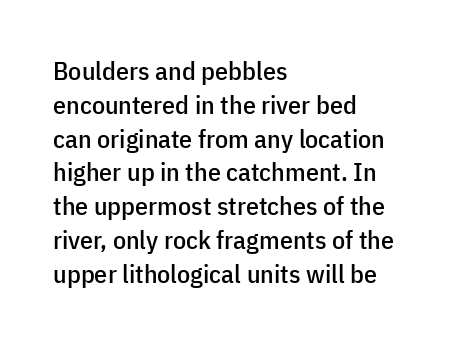
The ragged edge is on the right, which tells us the setting is flush left. How would I describe the line gaps? Plain and ordinary. This is the regular roman posture of the typeface. Only glyphs here, with clear space below each row.
